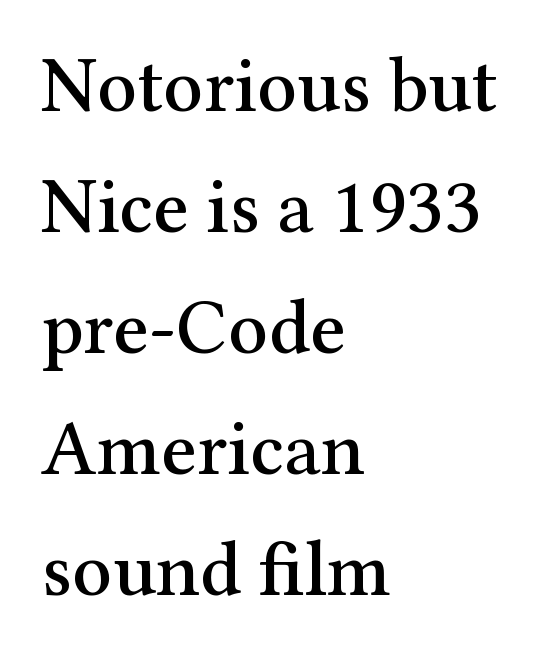
Does the lettering tilt? It doesn't — this is upright. Leading matches the norm, producing a regular column. In terms of letterform style, serifs are clearly present. The line texture is even and compact thanks to regular tracking. Plain, unruled lines of type.
